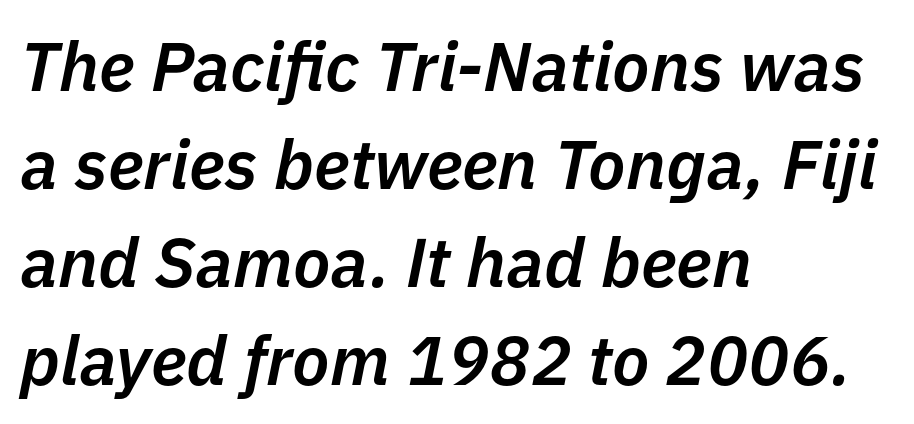
{"italic": "yes", "lean": "right", "slant_degrees": 11, "bold": "semi", "weight": "semibold", "width": "normal", "stroke_contrast": "low", "x_height": "medium", "monospaced": "no", "underline": "no", "align": "left", "line_spacing": "normal", "line_spacing_ratio": 1.42, "letter_spacing": "normal", "letter_spacing_em": 0.0, "glyph_px": 69}
